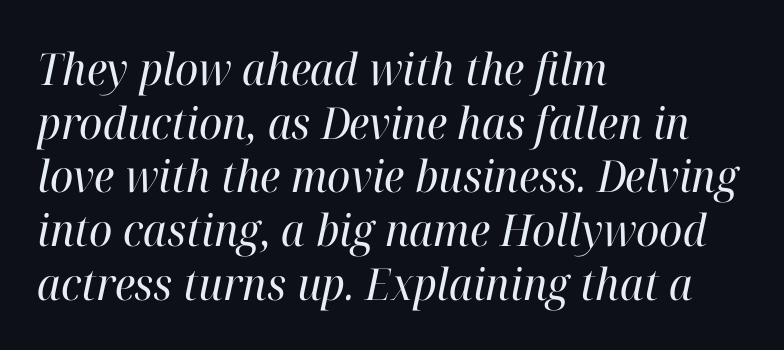
The image shows 44 px regular-weight serif type, italic (leaning right); set left-aligned, line spacing 1.22x, normal letter spacing, not underlined; high stroke contrast and a medium x-height.
